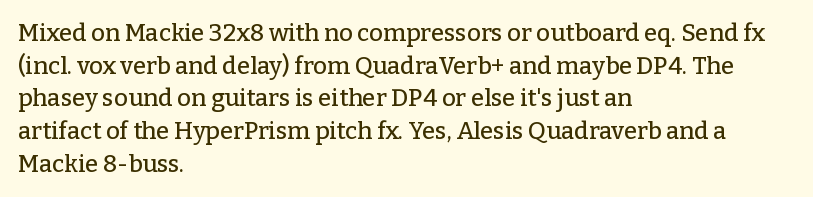
The vertical gap from one line to the next is medium. The rendering keeps characters at their native spacing. The axis of the letterforms is exactly vertical. Bare-footed words on every line. In CSS terms this would be text-align: left.
